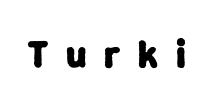
Q: Is the text bold? A: Yes.
Q: Is the typeface a serif or a sans-serif typeface? A: Sans-serif.
Q: Is the text underlined? A: No.
Q: Is the spacing between letters normal or unusually wide? A: Unusually wide.
Q: Width (condensed, normal, or wide)? A: Normal.
Q: Stroke contrast? A: Low.
Q: x-height? A: Medium.
Q: Monospaced? A: No.
